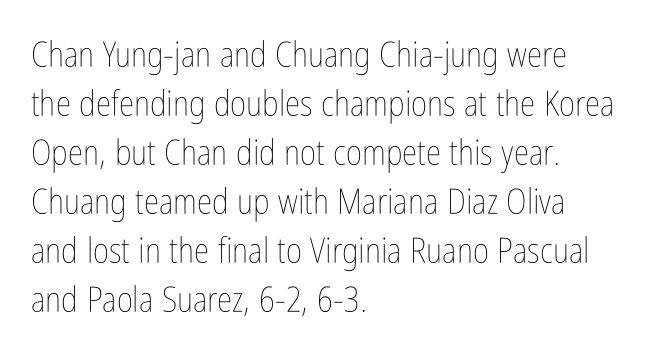
Just letters on the line, the space beneath them empty. Whoever set this chose a conventional vertical rhythm. This sample uses plain, unmodified letter spacing. Nope, not italic — everything's standing straight. Ink coverage per letter is moderate at most. One-word summary of the alignment: left.
